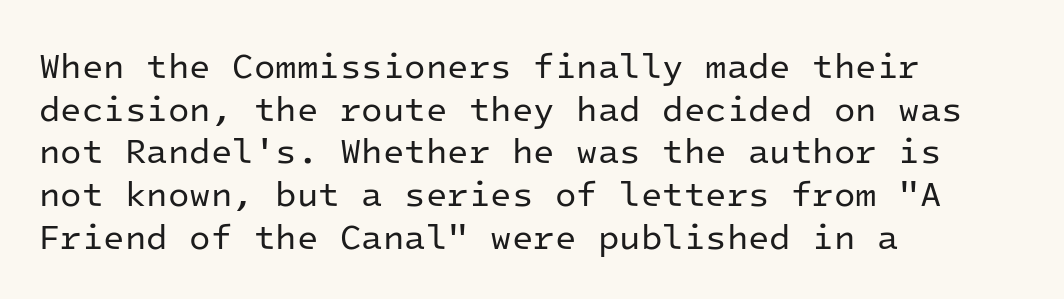
{"serif": "no", "italic": "no", "bold": "no", "weight": "regular", "width": "normal", "stroke_contrast": "low", "x_height": "medium", "monospaced": "yes", "underline": "no", "align": "left", "line_spacing_ratio": 1.22, "letter_spacing": "normal", "letter_spacing_em": 0.0, "glyph_px": 35}
